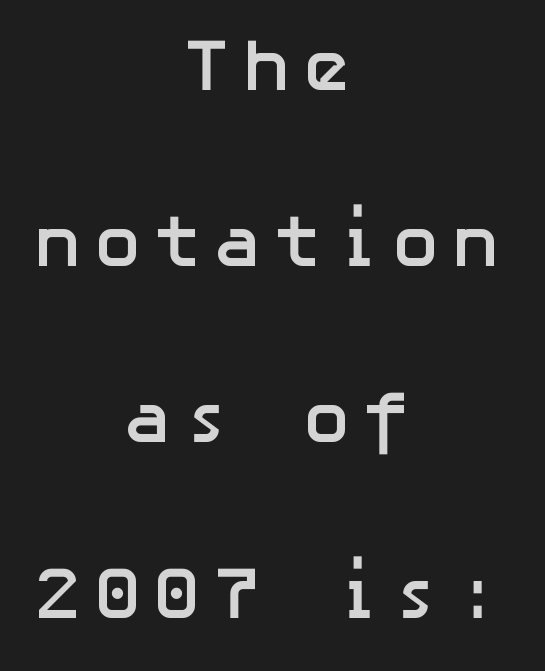
{"serif": "no", "italic": "no", "bold": "yes", "weight": "semibold", "width": "normal", "stroke_contrast": "low", "x_height": "medium", "underline": "no", "align": "center", "line_spacing": "loose", "line_spacing_ratio": 2.38, "glyph_px": 74}
